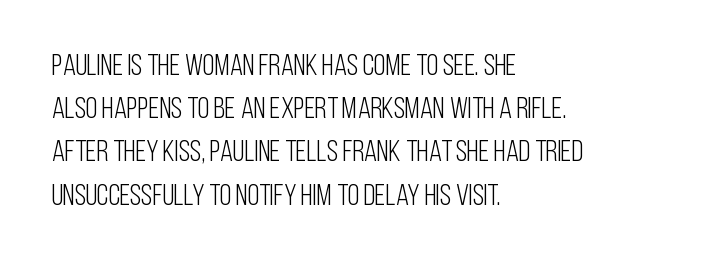
Letters rest on an invisible, unmarked baseline. This rendering employs a face without finishing strokes, i.e., a sans-serif. Varying glyph widths throughout — classic text-font behaviour. Notice how descenders clear the ascenders below comfortably — that's standard leading. The strokes carry an ordinary text weight at most.
